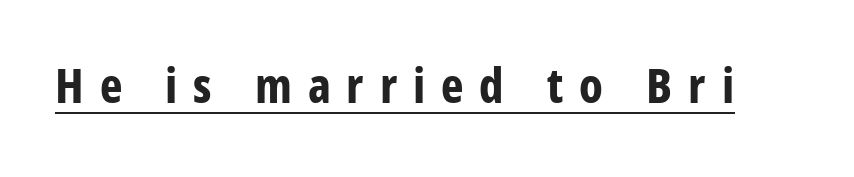
Every word sits above its own underline. Thick stems and heavy bowls — unmistakably bold. Characters remain perfectly vertical along every line. Spacing verdict: proportional, widths tailored to each character.
